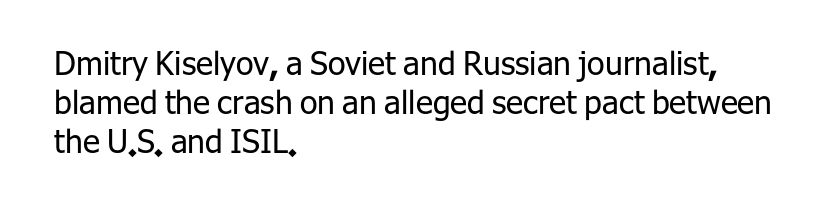
{"serif": "no", "italic": "no", "bold": "no", "weight": "regular", "width": "normal", "stroke_contrast": "low", "x_height": "medium", "monospaced": "no", "underline": "no", "align": "left", "line_spacing_ratio": 1.22, "letter_spacing": "normal", "letter_spacing_em": 0.0, "glyph_px": 32}
